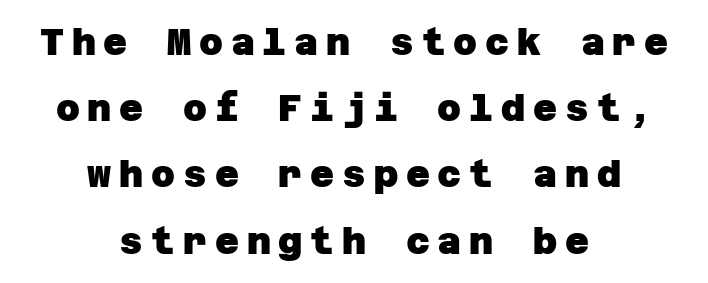
The image shows 37 px heavy sans-serif type; set centered, line spacing 1.79x, unusually wide letter spacing (+0.21 em), not underlined; low stroke contrast and a large x-height.
